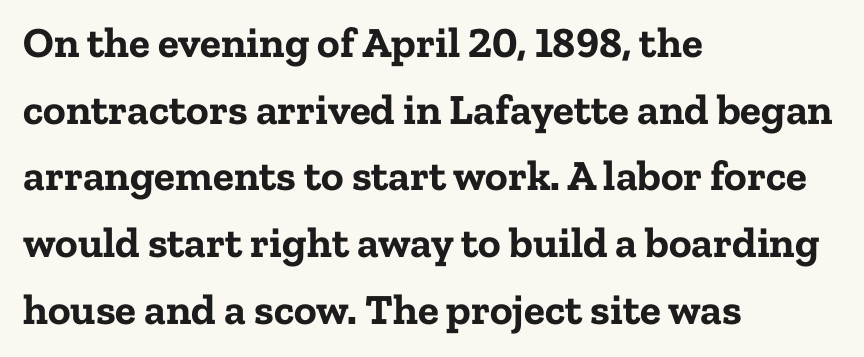
A typesetter would label this face a serif. Reading down the column, the eye jumps a familiar distance to each next line. These lines are rendered in a variable-pitch font. Alignment: flush left. Decoration check: the copy has no underline.
